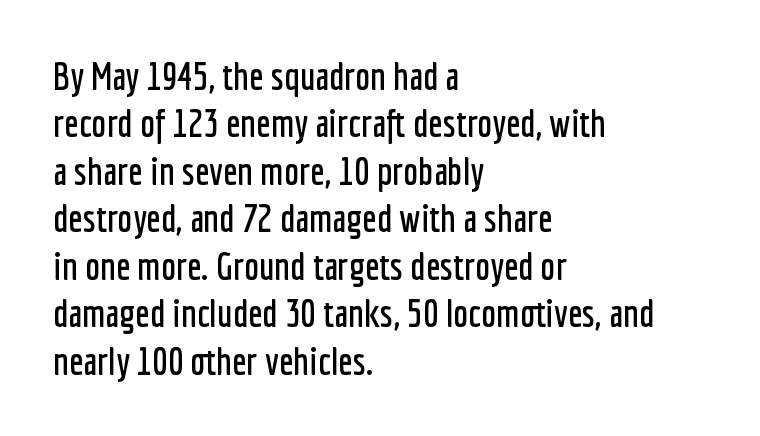
Every stem runs plumb, perpendicular to the baseline. Here the glyphs are tracked normally, forming tight word shapes. If you measured baseline to baseline, you'd find a middling distance. Check where the strokes stop: nothing finishes them off — pure sans. Alignment: flush left. The rendering uses natural spacing where letterforms have individual widths.
